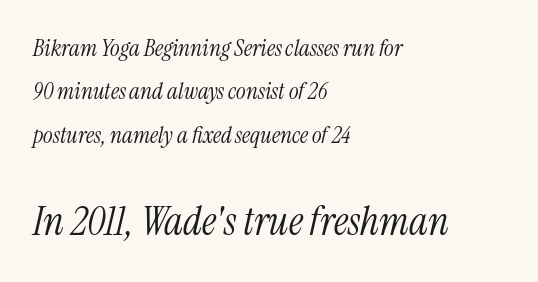
Q: Is the text bold? A: No.
Q: Is the text italic (slanted)? A: Yes, it leans right by about 13 degrees.
Q: Is the typeface a serif or a sans-serif typeface? A: Serif.
Q: Is the text underlined? A: No.
Q: How is the paragraph aligned? A: Left-aligned.
Q: Is the spacing between letters normal or unusually wide? A: Normal.
Q: Which block of text is set in a larger size, the first (top) or the second (bottom)? A: The second (bottom) one.
Q: Width (condensed, normal, or wide)? A: Condensed.
Q: Stroke contrast? A: Medium.
Q: x-height? A: Medium.
Q: Monospaced? A: No.
